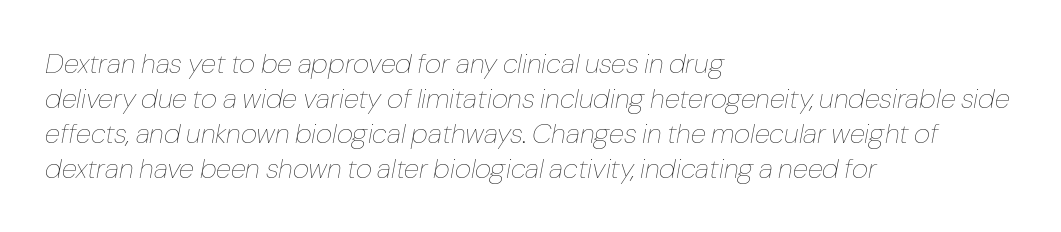
Italic: yes, the glyphs are oblique. Nothing heavy about these letters — not bold at all. A student would call this left alignment; a typographer would say flush left, rag right. Here the designer chose a conventional face with non-uniform glyph widths.
